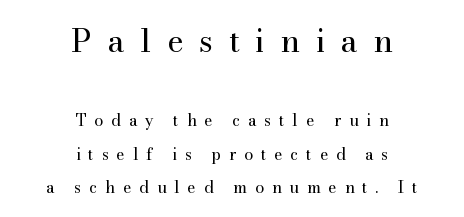
Q: Is the text bold? A: No.
Q: Is the text italic (slanted)? A: No, it is upright.
Q: Is the typeface a serif or a sans-serif typeface? A: Serif.
Q: Is the text underlined? A: No.
Q: How is the paragraph aligned? A: Centered.
Q: Is the spacing between letters normal or unusually wide? A: Unusually wide.
Q: Is the spacing between lines tight, normal or loose? A: Loose.
Q: Which block of text is set in a larger size, the first (top) or the second (bottom)? A: The first (top) one.
Q: Width (condensed, normal, or wide)? A: Normal.
Q: Stroke contrast? A: Medium.
Q: x-height? A: Small.
Q: Monospaced? A: No.
